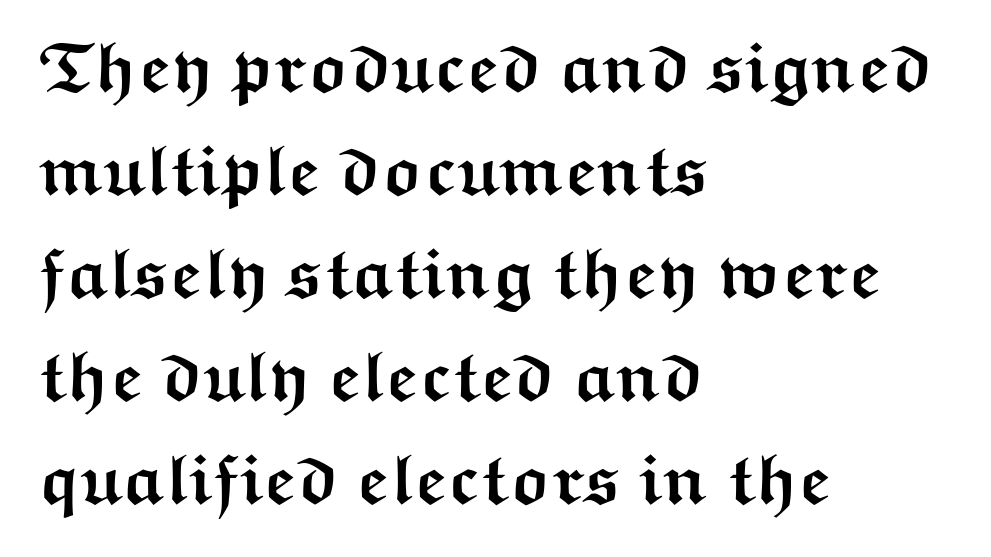
The image shows 71 px semibold, wide sans-serif type, upright; set left-aligned, normal line spacing (1.45x), normal letter spacing, not underlined; medium stroke contrast and a medium x-height.
